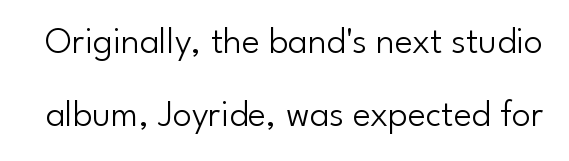
{"serif": "no", "italic": "no", "bold": "no", "weight": "light", "width": "normal", "stroke_contrast": "low", "x_height": "small", "monospaced": "no", "underline": "no", "line_spacing": "loose", "line_spacing_ratio": 1.91, "letter_spacing": "normal", "letter_spacing_em": 0.0, "glyph_px": 38}
